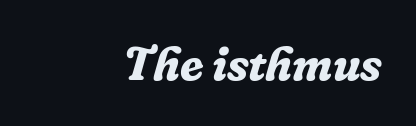
Every character sits at an angle, as italics do. The letters advance in unequal steps, a hallmark of proportional type. Typographically, this falls in the serif category. Anything drawn beneath the words? Only blank space. What weight is shown? A full bold with thick strokes.
